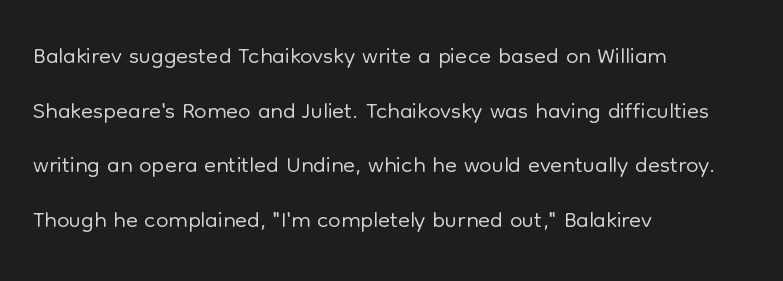
Q: Is the text bold? A: No.
Q: Is the text italic (slanted)? A: No, it is upright.
Q: Is the typeface a serif or a sans-serif typeface? A: Sans-serif.
Q: Is the text underlined? A: No.
Q: How is the paragraph aligned? A: Left-aligned.
Q: Is the spacing between letters normal or unusually wide? A: Normal.
Q: Is the spacing between lines tight, normal or loose? A: Normal.
Q: Width (condensed, normal, or wide)? A: Normal.
Q: Stroke contrast? A: Low.
Q: x-height? A: Medium.
Q: Monospaced? A: No.
